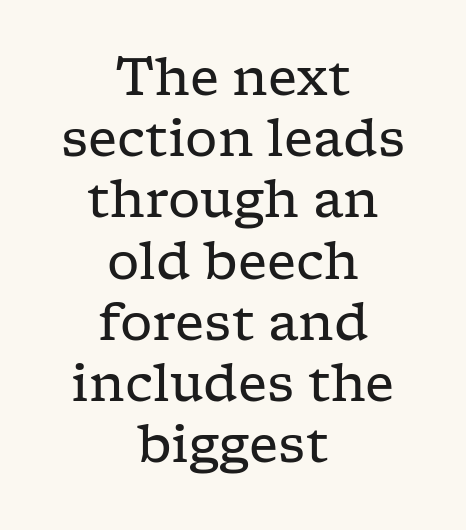
{"serif": "yes", "italic": "no", "bold": "no", "weight": "regular", "width": "wide", "stroke_contrast": "low", "x_height": "medium", "monospaced": "no", "underline": "no", "align": "center", "line_spacing_ratio": 1.2, "letter_spacing": "normal", "letter_spacing_em": 0.0, "glyph_px": 51}
